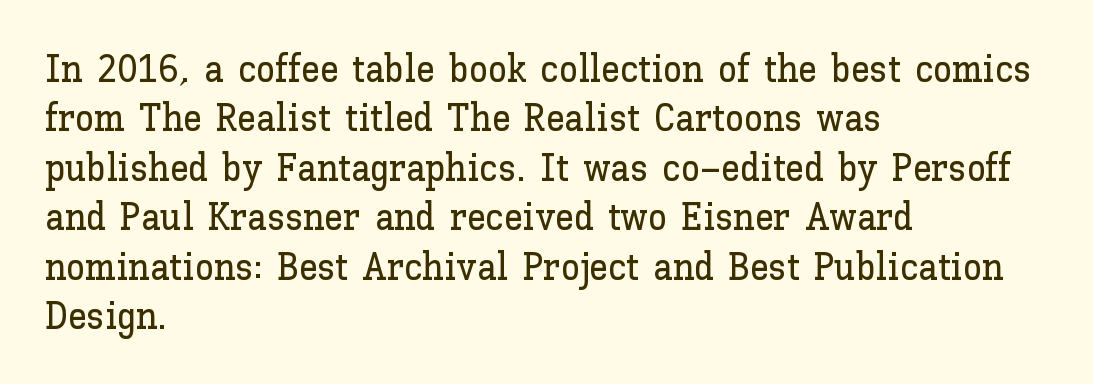
{"italic": "no", "width": "normal", "stroke_contrast": "low", "x_height": "medium", "monospaced": "no", "underline": "no", "align": "left", "line_spacing": "normal", "line_spacing_ratio": 1.3, "letter_spacing": "normal", "letter_spacing_em": 0.0, "glyph_px": 38}
